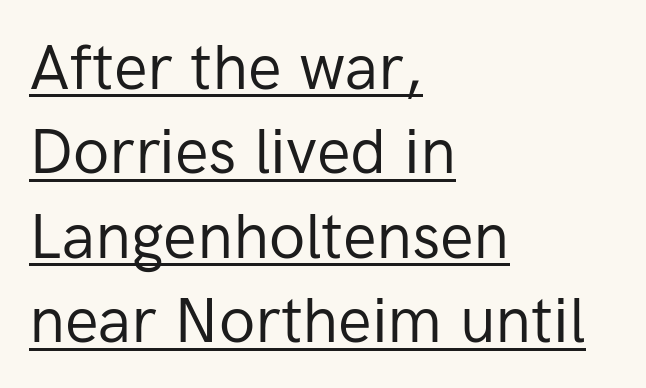
The image shows 63 px regular-weight sans-serif type, upright; set left-aligned, normal line spacing (1.34x), normal letter spacing, underlined; low stroke contrast and a medium x-height.
